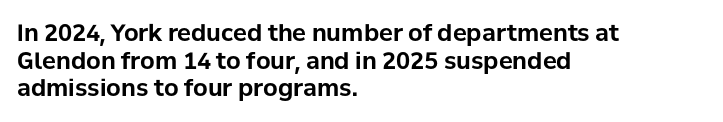
The image shows 23 px bold type, upright; set left-aligned, line spacing 1.2x, normal letter spacing, not underlined.
